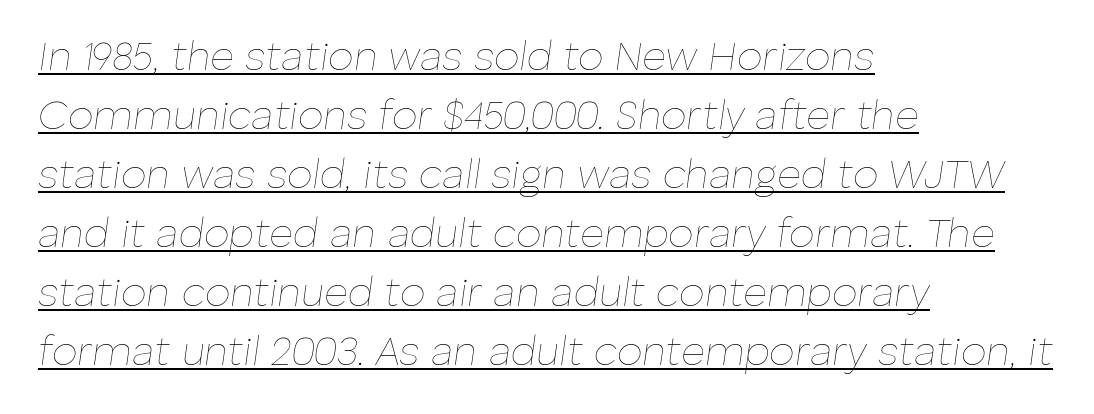
Italic: yes, the glyphs are oblique. What decoration does the sample have? An underline. Letter spacing: default. Visually the block forms a straight wall on the left and a jagged coastline on the right. Interline gaps are of average width in this sample. On a weight scale, this lands at 450 or below.
